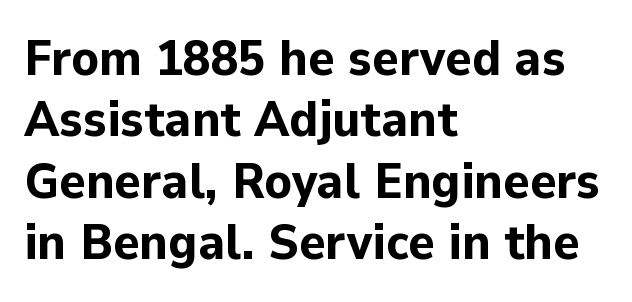
The image shows 50 px bold sans-serif type, upright; set left-aligned, line spacing 1.23x, normal letter spacing, not underlined; low stroke contrast and a medium x-height.
